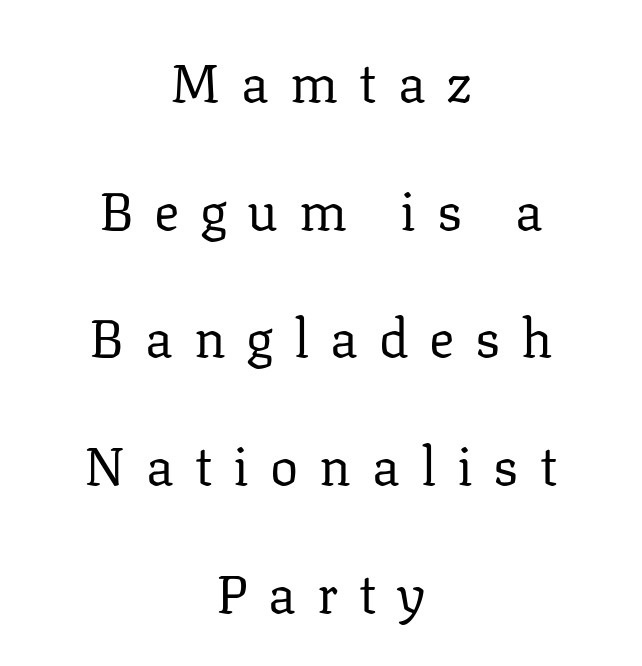
{"serif": "yes", "italic": "no", "bold": "no", "weight": "regular", "width": "normal", "stroke_contrast": "low", "x_height": "medium", "monospaced": "no", "underline": "no", "align": "center", "line_spacing": "loose", "line_spacing_ratio": 2.41, "letter_spacing": "wide", "letter_spacing_em": 0.39, "glyph_px": 53}
